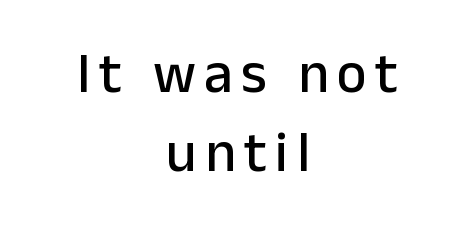
The image shows 57 px sans-serif type, upright; set centered, normal line spacing (1.38x), not underlined; low stroke contrast and a medium x-height.
